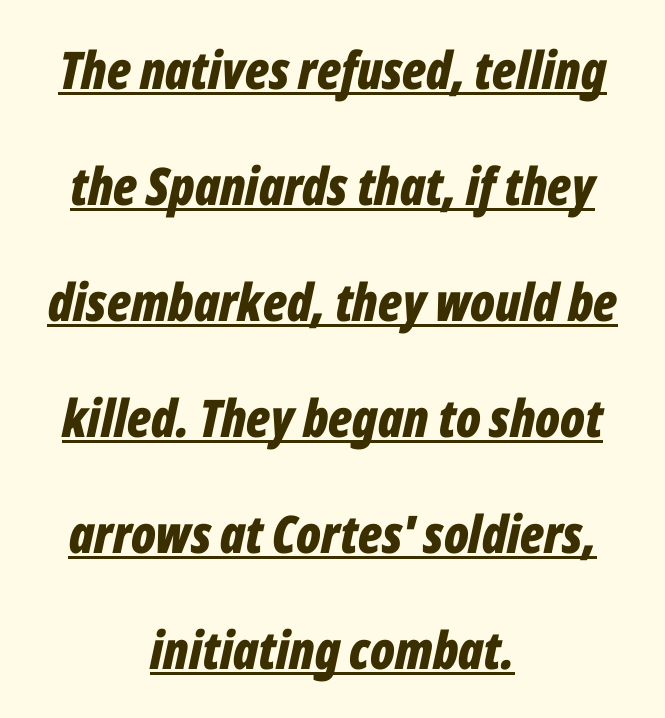
There is no visible air inserted between adjacent glyphs. A continuous stroke trails under the words, as in a hyperlink. This sample has the flowing, uneven cadence of proportional lettering. Compared with an ordinary text face, these strokes are far heavier — a full bold.
